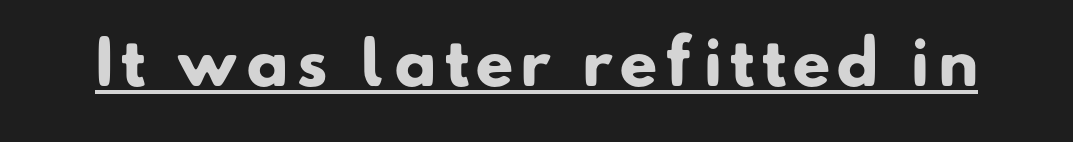
The image shows 61 px heavy sans-serif type; set underlined; low stroke contrast and a small x-height.
